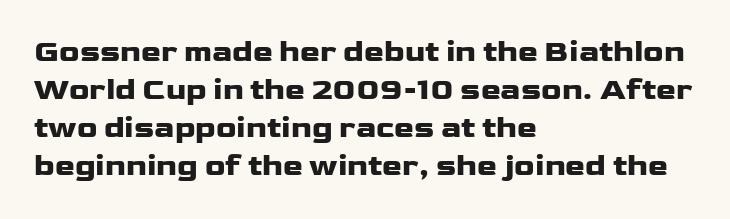
Glance below the letters and you will spot only blank space. Do the characters align in a grid? No, the font is proportional. How heavy is the stroke? Heavy — this is a bold. Compared with typical paragraphs, the rows here are spaced about the same. Rendered with straight, roman letterforms.
